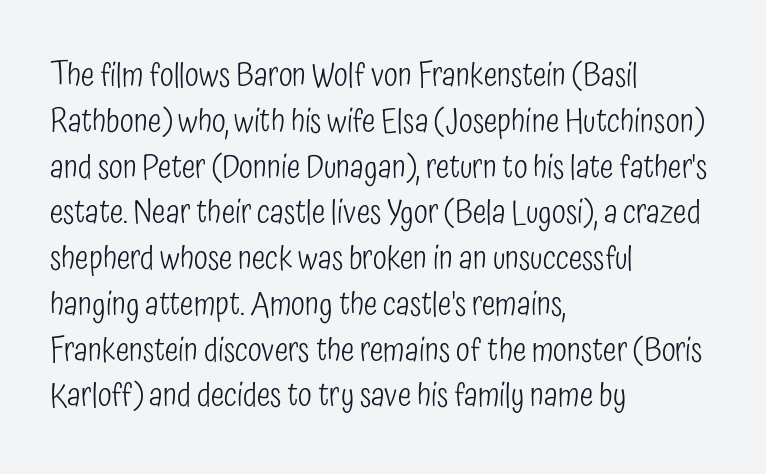
The image shows 32 px light, condensed sans-serif type, upright; set left-aligned, normal line spacing (1.43x), normal letter spacing, not underlined; low stroke contrast and a medium x-height.
